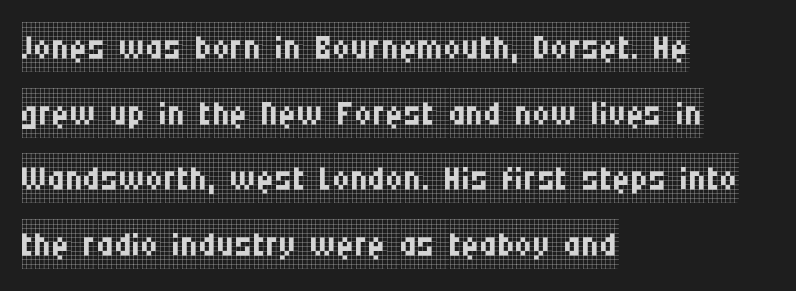
The image shows 49 px regular-weight, condensed serif type, upright; set left-aligned, normal line spacing (1.34x), normal letter spacing, not underlined; low stroke contrast and a large x-height.
